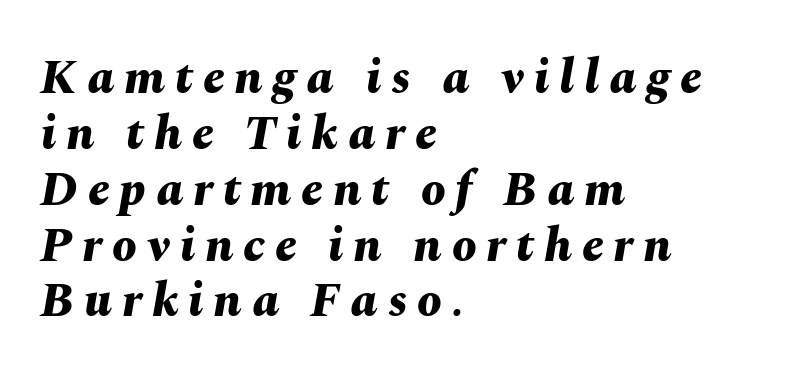
{"italic": "yes", "lean": "right", "slant_degrees": 10, "bold": "yes", "weight": "bold", "width": "normal", "stroke_contrast": "medium", "x_height": "medium", "monospaced": "no", "underline": "no", "align": "left", "line_spacing": "tight", "line_spacing_ratio": 1.14, "letter_spacing": "wide", "letter_spacing_em": 0.2, "glyph_px": 49}
